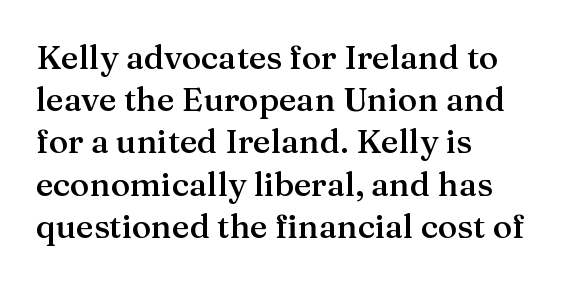
Tall strokes in this sample are plumb rather than angled. In terms of leading, this rendering sits right in the middle. Teacher's note: observe the even left margin — that is flush-left alignment. Compared with an ordinary text face, these strokes are moderately heavier — a semibold.
